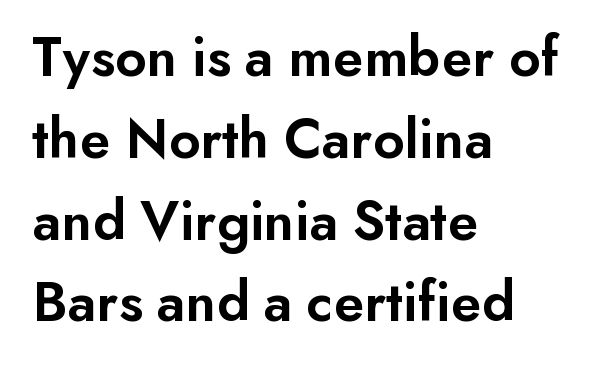
Does the weight exceed regular? Yes, but only to semibold. The passage shown is typed in a proportional face where columns would drift. Descenders hang freely into open space. This sample uses a sans-serif face.
